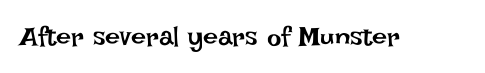
Has an underline been added? It has not. The type is set solid horizontally, with unmodified tracking. The characters are drawn with everyday or finer stroke widths. Every character sits straight up, as roman type does.
